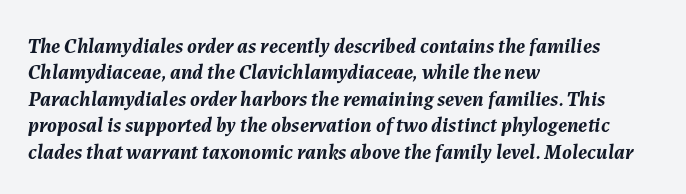
The image shows 21 px bold type, italic (leaning right); set left-aligned, normal line spacing (1.26x), normal letter spacing, not underlined.
